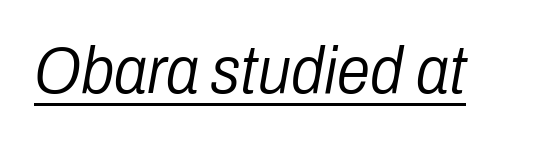
The image shows 67 px light, condensed type, italic (leaning right); set normal letter spacing, underlined; low stroke contrast and a medium x-height.
